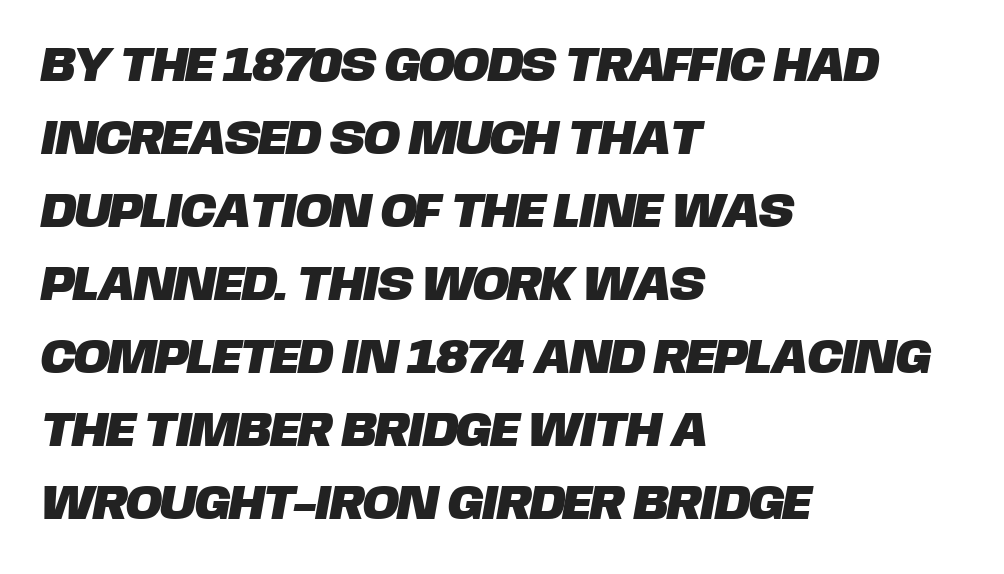
{"serif": "no", "width": "normal", "stroke_contrast": "low", "x_height": "large", "monospaced": "no", "underline": "no", "align": "left", "line_spacing": "normal", "line_spacing_ratio": 1.49, "letter_spacing": "normal", "letter_spacing_em": 0.0, "glyph_px": 49}
